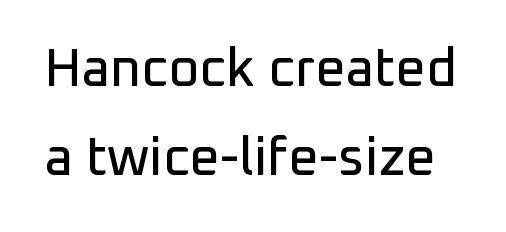
Unmarked baselines from the first word to the last. You could call the tracking neutral — neither tight nor loose. Posture: vertical. Type style note: lacks serifs.
